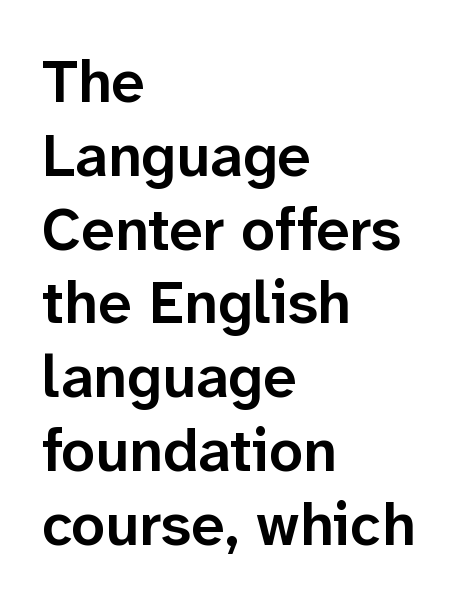
Q: Is the text bold? A: Semi-bold.
Q: Is the text italic (slanted)? A: No, it is upright.
Q: Is the typeface a serif or a sans-serif typeface? A: Sans-serif.
Q: Is the text underlined? A: No.
Q: How is the paragraph aligned? A: Left-aligned.
Q: Is the spacing between letters normal or unusually wide? A: Normal.
Q: Width (condensed, normal, or wide)? A: Normal.
Q: Stroke contrast? A: Low.
Q: x-height? A: Medium.
Q: Monospaced? A: No.
